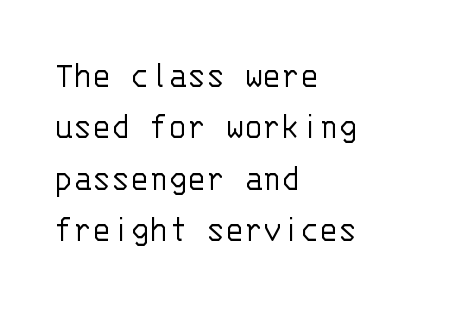
The type sits square on the baseline with zero lean. These lines are composed in type without serifs. This sample keeps an unexceptional amount of space between lines. The passage is arranged the way most books set body copy — flush left.
